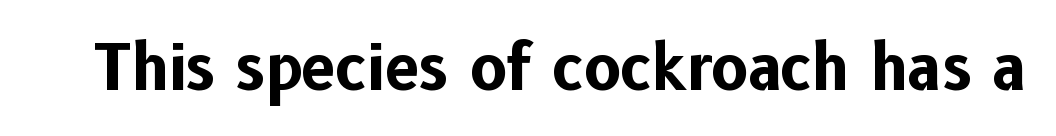
The glyphs are unaccompanied by any horizontal stroke below them. You'd pick this weight for a headline — it's a proper bold. The rendering keeps characters at their native spacing. Note: no serifs on the glyphs. Tall strokes in this sample are plumb rather than angled. This sample has the flowing, uneven cadence of proportional lettering.
